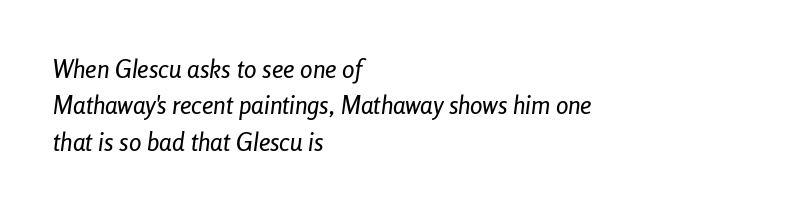
Glyph-to-glyph distance matches everyday printed text. The rendering applies a slant to the glyphs. Words float on clear page, feet unadorned. Evenly set lines give the paragraph a standard silhouette.
